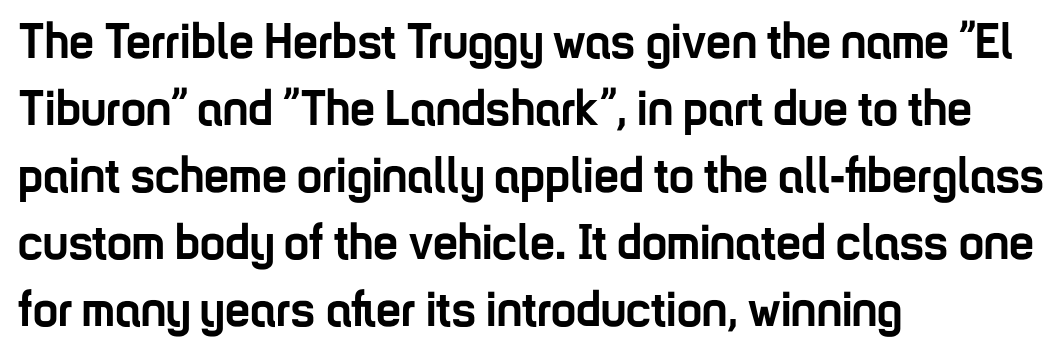
The image shows 50 px semibold, condensed sans-serif type, upright; set left-aligned, normal line spacing (1.34x), normal letter spacing, not underlined; low stroke contrast and a medium x-height.
